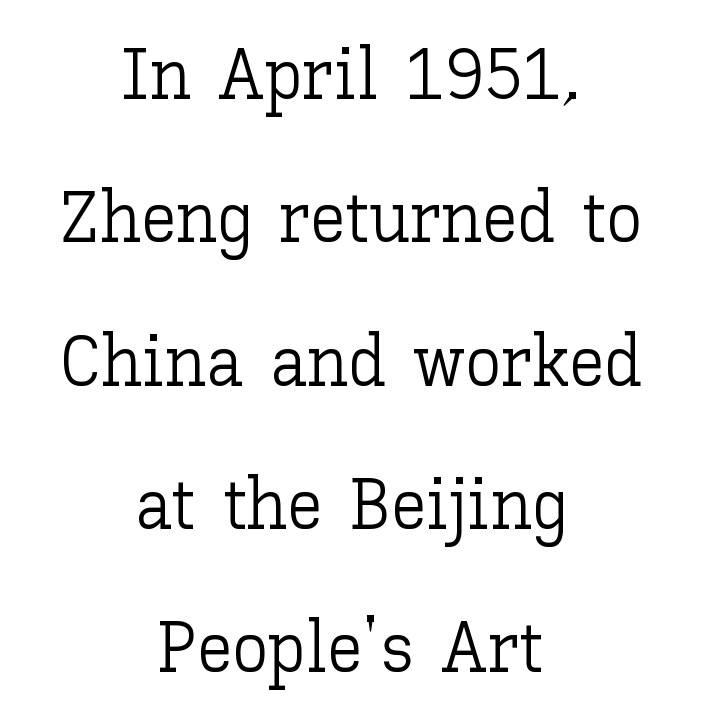
The image shows 72 px light type, upright; set centered, loose line spacing (1.99x), normal letter spacing, not underlined; low stroke contrast and a medium x-height.
